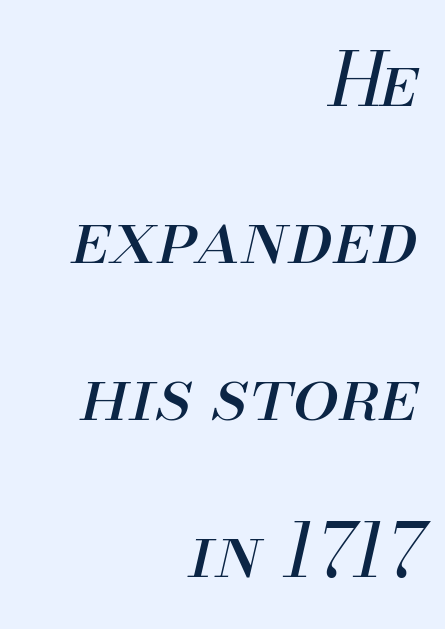
The image shows 74 px regular-weight type, italic (leaning right); set right-aligned, loose line spacing (2.12x), normal letter spacing, not underlined; medium stroke contrast and a small x-height.
